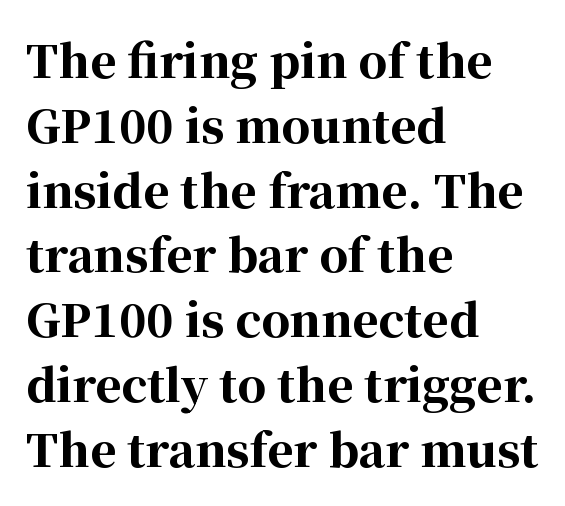
Q: Is the text bold? A: Yes.
Q: Is the text italic (slanted)? A: No, it is upright.
Q: Is the typeface a serif or a sans-serif typeface? A: Serif.
Q: Is the text underlined? A: No.
Q: How is the paragraph aligned? A: Left-aligned.
Q: Is the spacing between letters normal or unusually wide? A: Normal.
Q: Is the spacing between lines tight, normal or loose? A: Normal.
Q: Width (condensed, normal, or wide)? A: Normal.
Q: Stroke contrast? A: High.
Q: x-height? A: Medium.
Q: Monospaced? A: No.
